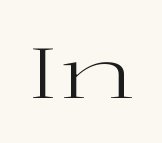
Does extra space separate the letters? No, they use regular spacing. A typesetter would call this proportional, since set widths differ per character. Weight: in the light-to-regular range. Rule under the text: the space is simply empty. I'd call this a serif setting — the letters wear small feet. The letters stand straight up with perfectly vertical stems.
